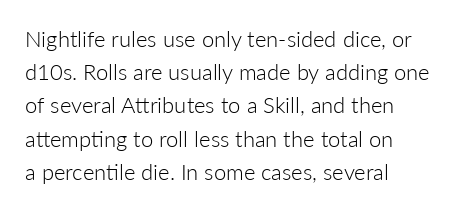
The image shows 22 px text type, upright; set left-aligned, normal line spacing (1.51x), normal letter spacing, not underlined.
